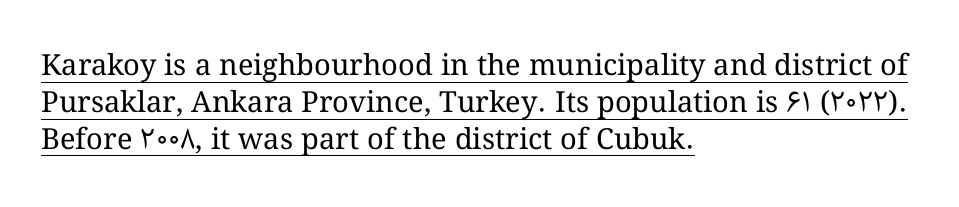
The image shows 29 px regular-weight type, upright; set left-aligned, normal line spacing (1.27x), normal letter spacing, underlined; medium stroke contrast and a medium x-height.
